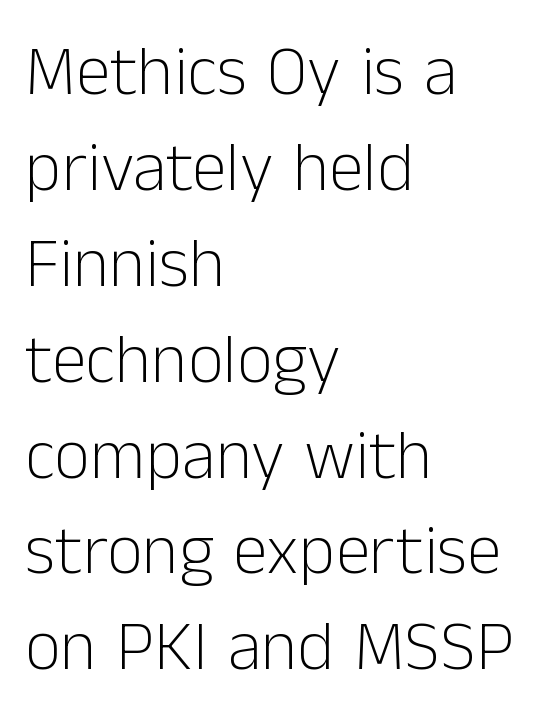
{"serif": "no", "italic": "no", "bold": "no", "weight": "light", "width": "normal", "stroke_contrast": "low", "x_height": "medium", "monospaced": "no", "underline": "no", "align": "left", "line_spacing": "normal", "line_spacing_ratio": 1.37, "letter_spacing": "normal", "letter_spacing_em": 0.0, "glyph_px": 70}
